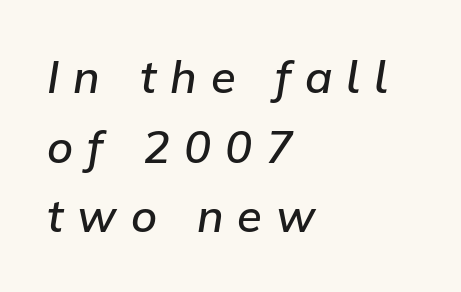
The image shows 45 px semibold type, italic (leaning right); set left-aligned, normal line spacing (1.55x), unusually wide letter spacing (+0.31 em), not underlined; low stroke contrast and a medium x-height.
